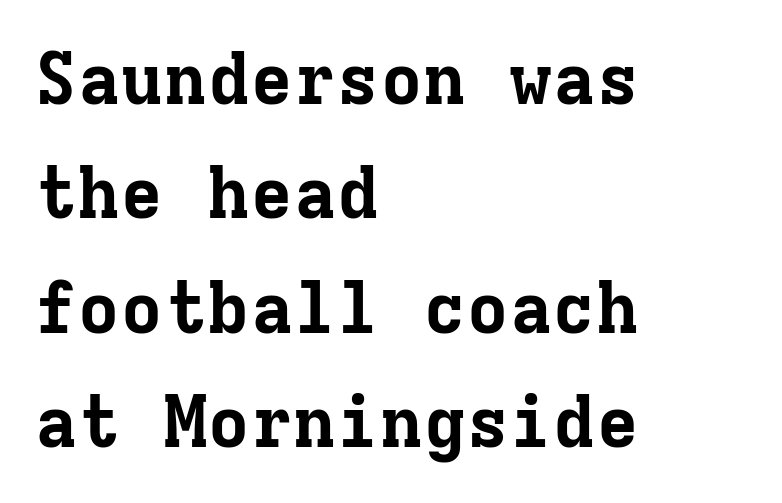
{"serif": "yes", "italic": "no", "bold": "yes", "weight": "bold", "width": "normal", "stroke_contrast": "low", "x_height": "medium", "monospaced": "yes", "underline": "no", "align": "left", "line_spacing": "normal", "line_spacing_ratio": 1.59, "letter_spacing": "normal", "letter_spacing_em": 0.0, "glyph_px": 72}
